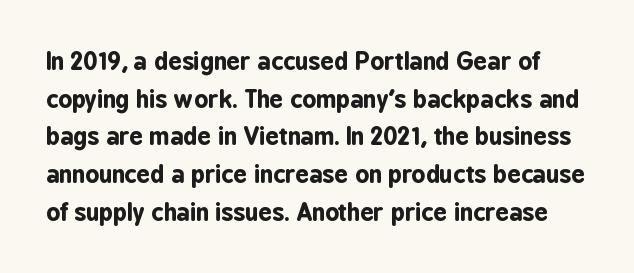
Q: Is the text bold? A: Yes.
Q: Is the text italic (slanted)? A: No, it is upright.
Q: Is the text underlined? A: No.
Q: Is the spacing between letters normal or unusually wide? A: Normal.
Q: Is the spacing between lines tight, normal or loose? A: Normal.
